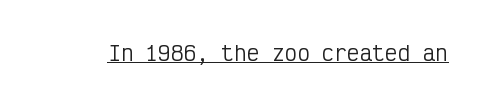
{"italic": "no", "bold": "no", "underline": "yes", "letter_spacing": "normal", "letter_spacing_em": 0.0, "glyph_px": 21}
